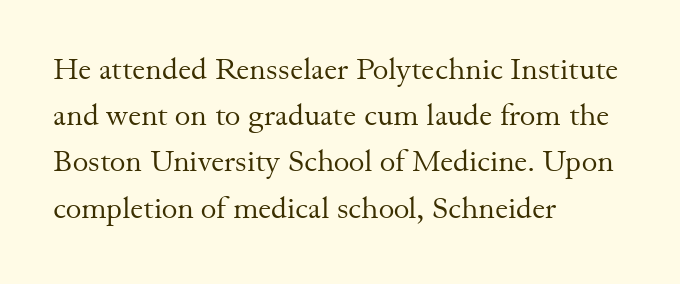
The image shows 30 px regular-weight serif type, upright; set left-aligned, normal line spacing (1.54x), normal letter spacing, not underlined; medium stroke contrast and a small x-height.
